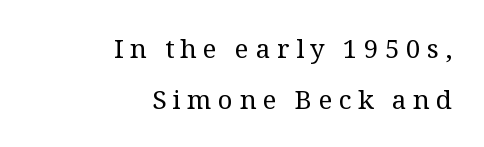
Q: Is the text bold? A: No.
Q: Is the text italic (slanted)? A: No, it is upright.
Q: Is the text underlined? A: No.
Q: How is the paragraph aligned? A: Right-aligned.
Q: Is the spacing between letters normal or unusually wide? A: Unusually wide.
Q: Is the spacing between lines tight, normal or loose? A: Loose.
